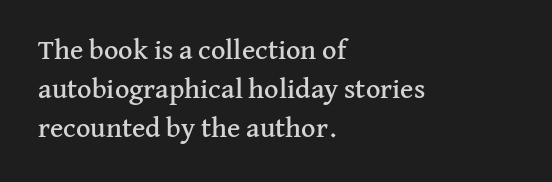
Descenders hang freely into open space. This rendering leaves character spacing at its baseline value. Caption: multi-line text, flush left, ragged right. Examine the stroke ends and you'll spot serifs. Do the characters align in a grid? No, the font is proportional.
